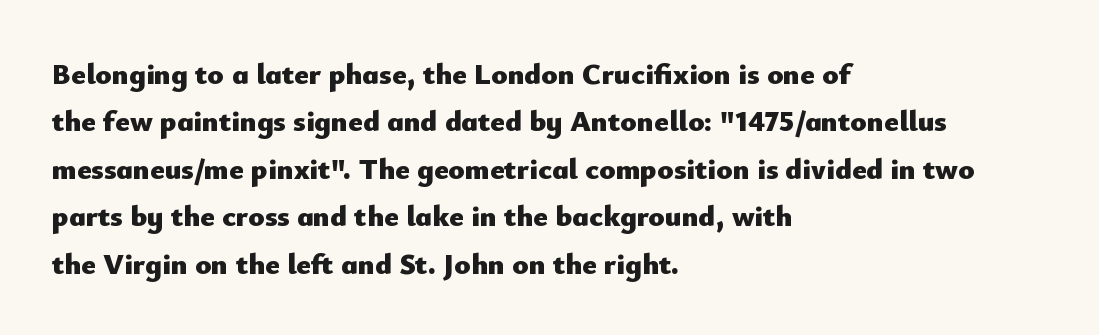
Posture: straight, roman, zero tilt. Looks like regular typesetting: each glyph gets only the width it needs. As a designer I'd log this as weight 700, bold. Stroke terminals: plain, sans-serif. The horizontal fit of the characters is conventional and even.
